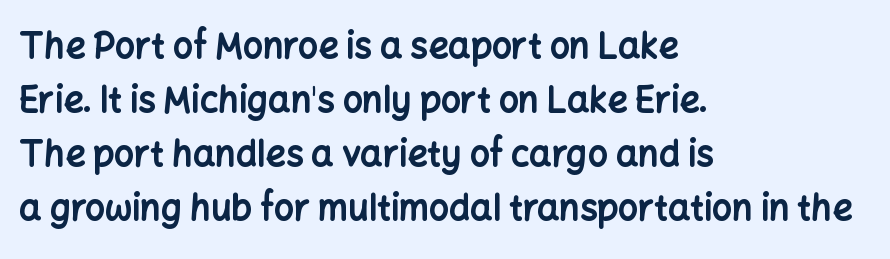
Q: Is the text bold? A: Yes.
Q: Is the text italic (slanted)? A: No, it is upright.
Q: Is the typeface a serif or a sans-serif typeface? A: Sans-serif.
Q: Is the text underlined? A: No.
Q: How is the paragraph aligned? A: Left-aligned.
Q: Is the spacing between letters normal or unusually wide? A: Normal.
Q: Is the spacing between lines tight, normal or loose? A: Normal.
Q: Width (condensed, normal, or wide)? A: Normal.
Q: Stroke contrast? A: Low.
Q: x-height? A: Medium.
Q: Monospaced? A: No.
